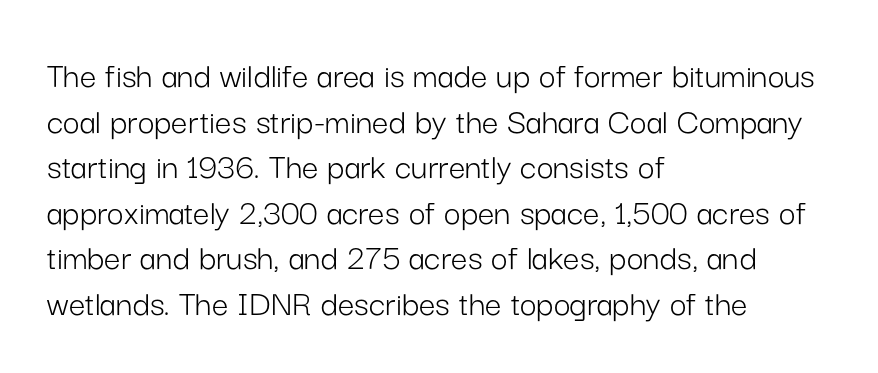
{"serif": "no", "italic": "no", "bold": "no", "weight": "light", "width": "normal", "stroke_contrast": "low", "x_height": "medium", "monospaced": "no", "underline": "no", "align": "left", "line_spacing_ratio": 1.23, "letter_spacing": "normal", "letter_spacing_em": 0.0, "glyph_px": 37}
